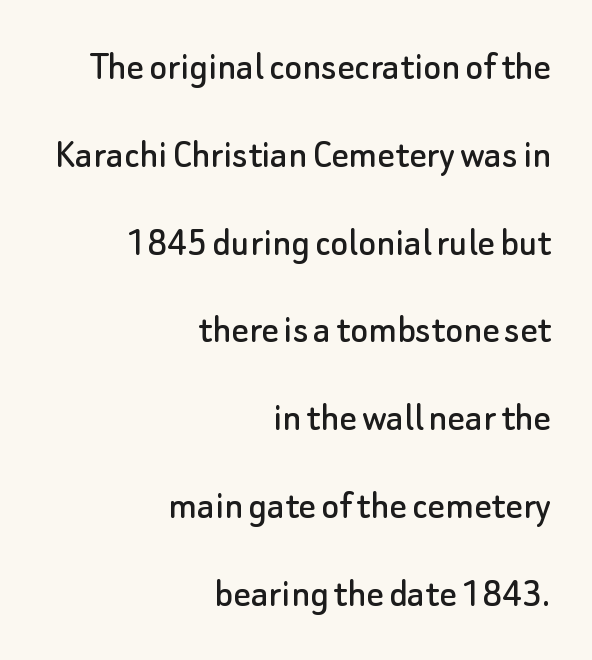
Q: Is the text italic (slanted)? A: No, it is upright.
Q: Is the typeface a serif or a sans-serif typeface? A: Sans-serif.
Q: Is the text underlined? A: No.
Q: How is the paragraph aligned? A: Right-aligned.
Q: Is the spacing between letters normal or unusually wide? A: Normal.
Q: Is the spacing between lines tight, normal or loose? A: Loose.
Q: Width (condensed, normal, or wide)? A: Normal.
Q: Stroke contrast? A: Low.
Q: x-height? A: Small.
Q: Monospaced? A: No.
